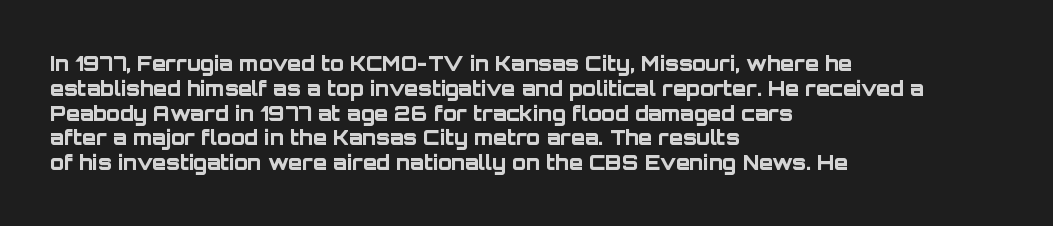
Line starts are locked; line ends wander. Tracking value appears to be zero — textbook default spacing. Style check: upright. Rule under the text: the space is simply empty. Heavy-handed strokes throughout: this text is bold.
